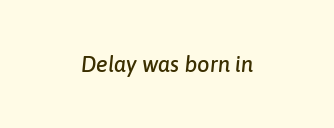
Rendered with sloped, italic letterforms. Any mark beneath the type? The region is blank. This rendering uses center alignment, leaving both contours irregular but symmetric. Does extra space separate the letters? No, they use regular spacing.
